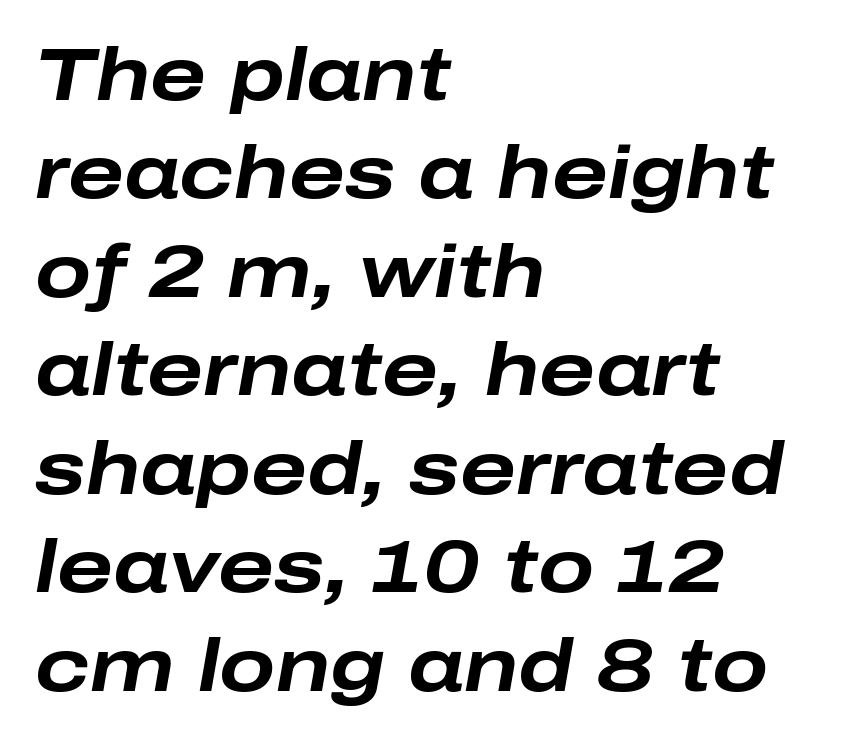
Think of a printed novel: that variable character pitch is what you see here. Its strokes are broad and dark, the hallmark of bold type. Each new line begins a customary step beneath the previous one. The letterforms sit shoulder to shoulder at normal distance. An italicized treatment has been applied to the whole sample.
